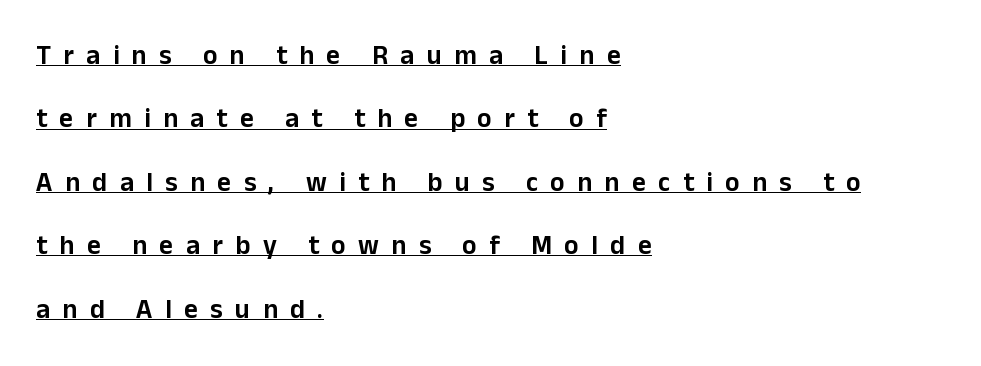
{"italic": "no", "underline": "yes", "align": "left", "line_spacing": "loose", "line_spacing_ratio": 2.35, "letter_spacing": "wide", "letter_spacing_em": 0.46, "glyph_px": 27}
